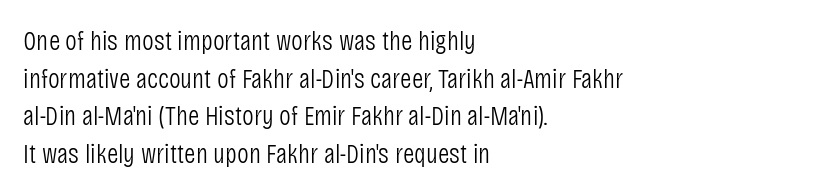
{"serif": "no", "italic": "no", "bold": "no", "weight": "light", "width": "condensed", "stroke_contrast": "low", "x_height": "large", "monospaced": "no", "underline": "no", "align": "left", "line_spacing": "normal", "line_spacing_ratio": 1.34, "letter_spacing": "normal", "letter_spacing_em": 0.0, "glyph_px": 28}
